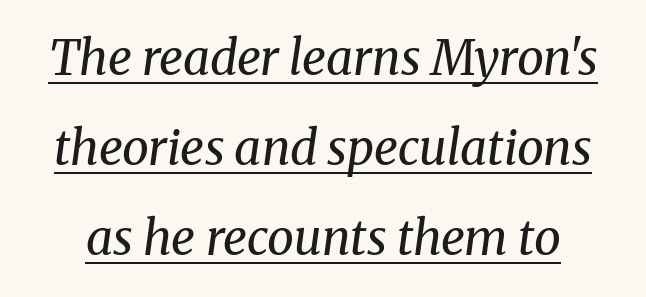
You can tell from the footed stems that serif type was used. The weight would be labelled regular, book, light, or lighter still. The passage shown leans; its letterforms are oblique. Proportional: the letters do not fall into vertical columns.
